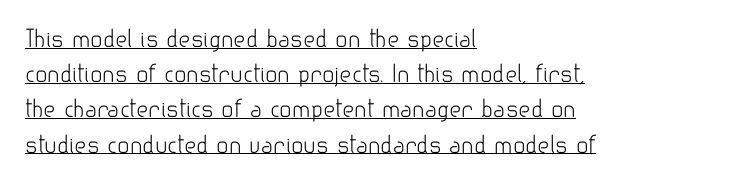
When letters stand straight like this, we call the style roman or upright. The cut favours lightness, reaching ordinary text weight at its darkest. Has an underline been added? It has. Line beginnings align vertically; line endings do not.
